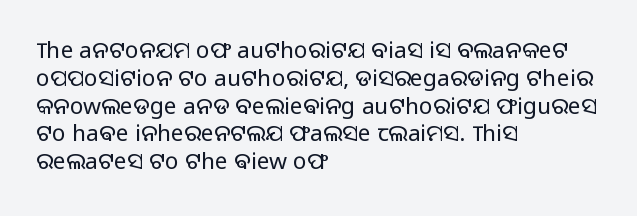
Q: Is the text bold? A: No.
Q: Is the text italic (slanted)? A: No, it is upright.
Q: Is the text underlined? A: No.
Q: How is the paragraph aligned? A: Left-aligned.
Q: Is the spacing between letters normal or unusually wide? A: Normal.
